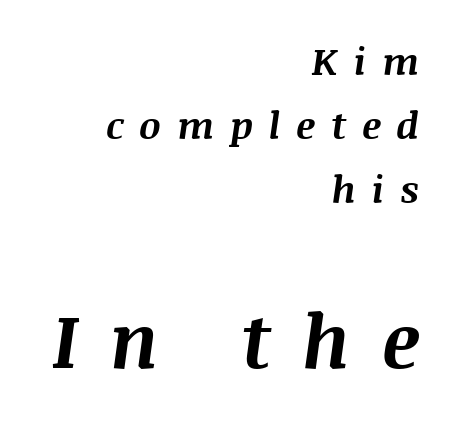
Q: Is the text bold? A: Yes.
Q: Is the text italic (slanted)? A: Yes, it leans right by about 8 degrees.
Q: Is the text underlined? A: No.
Q: How is the paragraph aligned? A: Right-aligned.
Q: Is the spacing between letters normal or unusually wide? A: Unusually wide.
Q: Is the spacing between lines tight, normal or loose? A: Normal.
Q: Which block of text is set in a larger size, the first (top) or the second (bottom)? A: The second (bottom) one.
Q: Width (condensed, normal, or wide)? A: Normal.
Q: Stroke contrast? A: Medium.
Q: x-height? A: Large.
Q: Monospaced? A: No.
